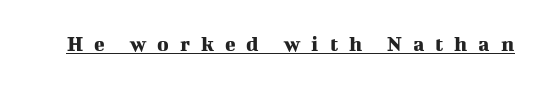
Q: Is the text italic (slanted)? A: No, it is upright.
Q: Is the text underlined? A: Yes.
Q: Is the spacing between letters normal or unusually wide? A: Unusually wide.
